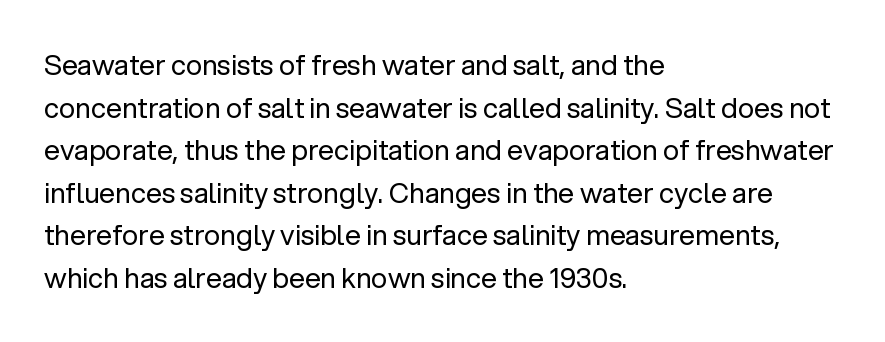
Tracking value appears to be zero — textbook default spacing. Alignment: flush left. In terms of letterform style, serifs are entirely absent. The weight tops out at a normal text grade.
